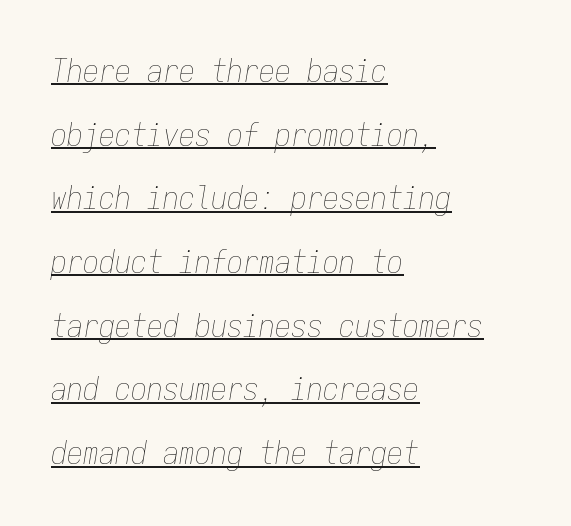
{"italic": "yes", "lean": "right", "slant_degrees": 9, "bold": "no", "weight": "thin", "width": "condensed", "stroke_contrast": "low", "x_height": "medium", "monospaced": "yes", "underline": "yes", "align": "left", "line_spacing": "loose", "line_spacing_ratio": 1.99, "letter_spacing": "normal", "letter_spacing_em": 0.0, "glyph_px": 32}
